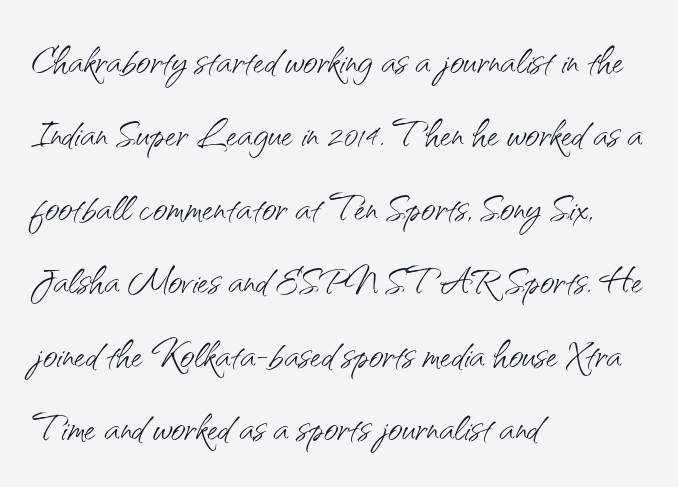
A bare baseline throughout the passage. Is this a fixed-width face? No — the glyphs have proportional, varying widths. I'd call this a sans setting — the letters go barefoot. The passage shown is not bold in any degree. Left-aligned paragraph, ragged on the right. Honestly, the row spacing looks completely unremarkable.
